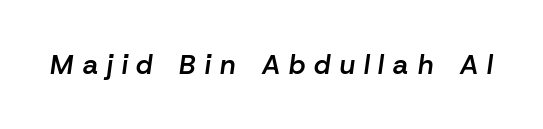
The letters are spread apart with noticeably loose tracking. Compared with ordinary roman type, these characters are visibly tilted. I'd describe the lettering as semibold — firm but not a full bold. The passage shown is not underscored anywhere.
